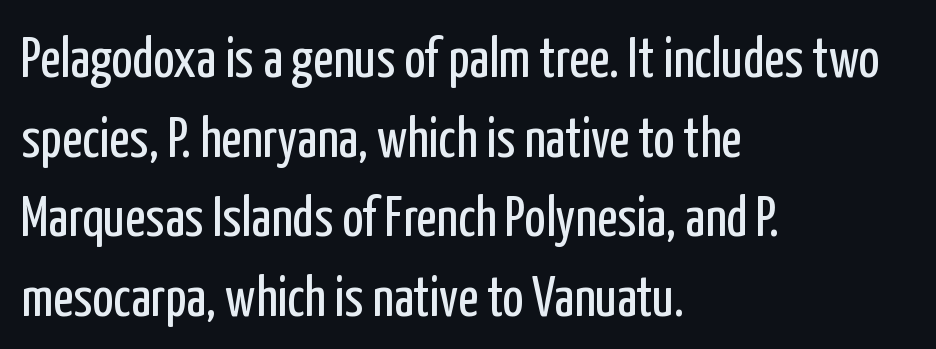
Stems here are at most as thick as an everyday book face. Observe the absence of serifs on each vertical stroke in this sample. The rendering uses a moderate line-height, typical for paragraphs. Look at the tracking — it's just the regular setting, nothing added.
